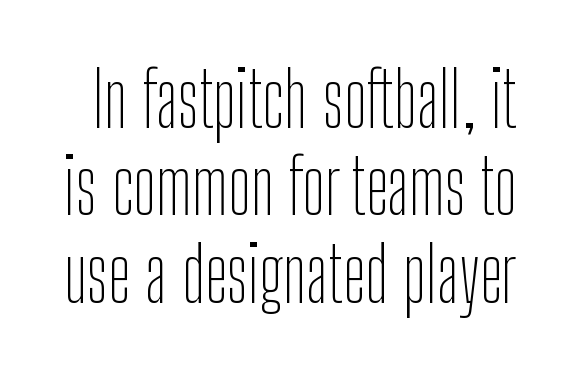
{"serif": "no", "italic": "no", "bold": "no", "weight": "thin", "width": "condensed", "stroke_contrast": "low", "x_height": "medium", "monospaced": "no", "underline": "no", "line_spacing": "tight", "line_spacing_ratio": 1.15, "letter_spacing": "normal", "letter_spacing_em": 0.0, "glyph_px": 76}
